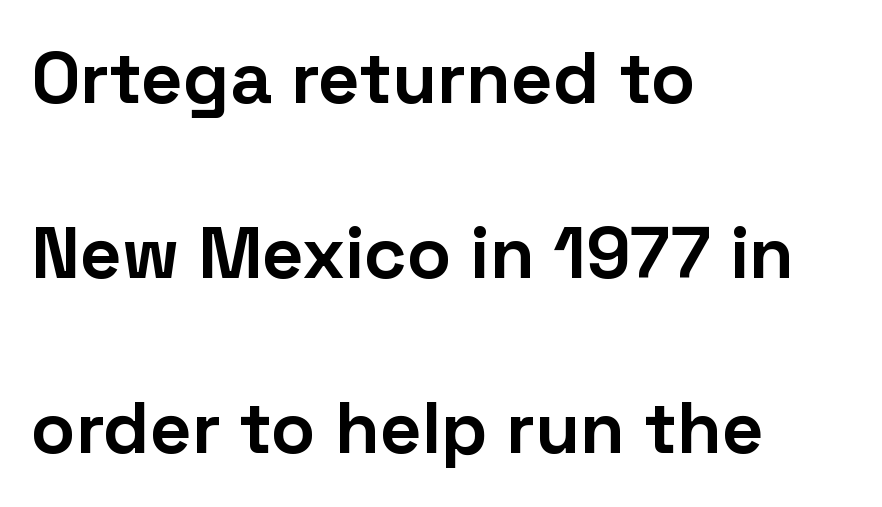
{"serif": "no", "italic": "no", "bold": "yes", "weight": "bold", "width": "normal", "stroke_contrast": "low", "x_height": "medium", "monospaced": "no", "underline": "no", "align": "left", "line_spacing": "loose", "line_spacing_ratio": 2.4, "letter_spacing": "normal", "letter_spacing_em": 0.0, "glyph_px": 73}
